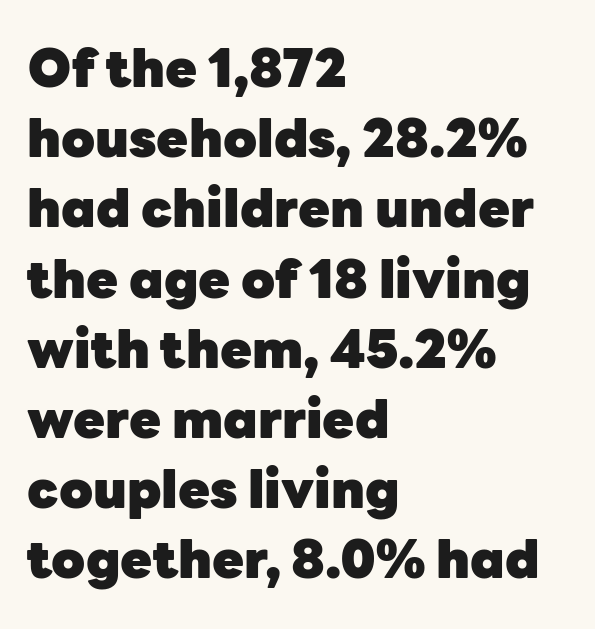
Posture: upright roman. Casual observation: everything's shoved over to the left. Serif or sans? Sans — the stroke terminals are bare. Each word holds together tightly as a unit, with standard inter-letter gaps.
